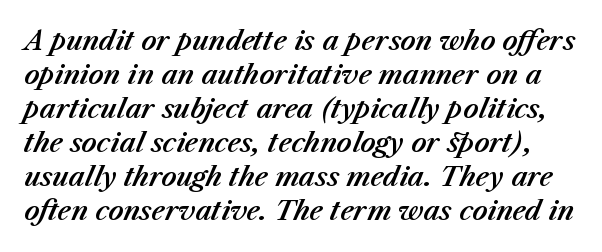
Q: Is the text italic (slanted)? A: Yes, it leans right by about 23 degrees.
Q: Is the text underlined? A: No.
Q: Is the spacing between letters normal or unusually wide? A: Normal.
Q: Is the spacing between lines tight, normal or loose? A: Normal.
